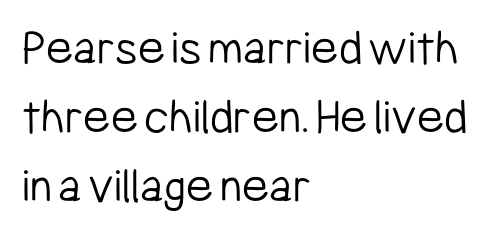
The image shows 51 px light, condensed sans-serif type, upright; set left-aligned, normal line spacing (1.35x), normal letter spacing, not underlined; low stroke contrast and a medium x-height.
